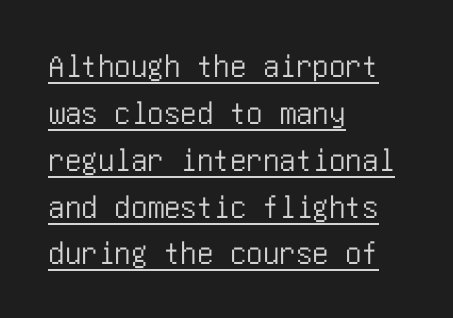
Horizontal bands of white between lines are of average thickness. The typesetter has applied underlining to the passage shown. Each letter's strokes conclude bluntly, with no projecting serifs. This rendering uses left alignment, leaving the right contour irregular. Letter spacing: default.
